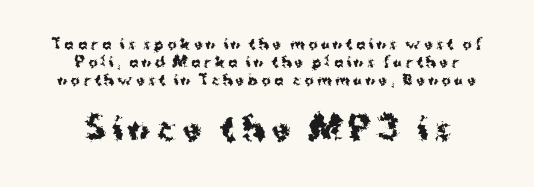
Serif or sans? Sans — the stroke terminals are bare. The glyphs are unaccompanied by any horizontal stroke below them. Compared with an ordinary text face, these strokes are far heavier — a full bold. Size contrast runs from small at the top to large at the bottom.
